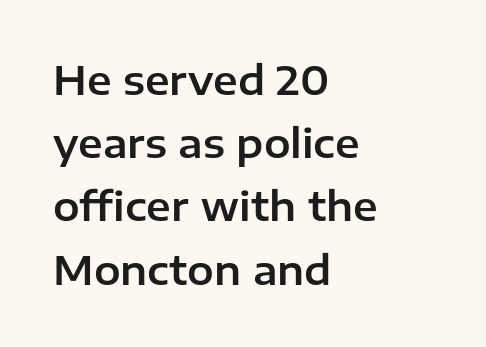
Vertically, the passage feels balanced, rows spaced as you'd expect. Ordinary non-slanted type is in use. Nobody drew a line under any word here. The rendering keeps characters at their native spacing. Line beginnings align vertically; line endings do not.
